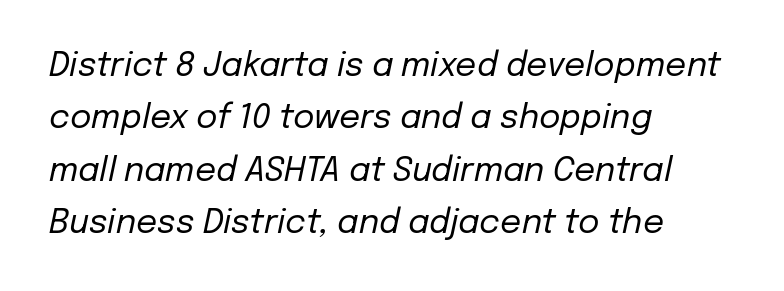
The image shows 33 px regular-weight type, italic (leaning right); set left-aligned, normal line spacing (1.59x), normal letter spacing, not underlined; low stroke contrast and a medium x-height.
